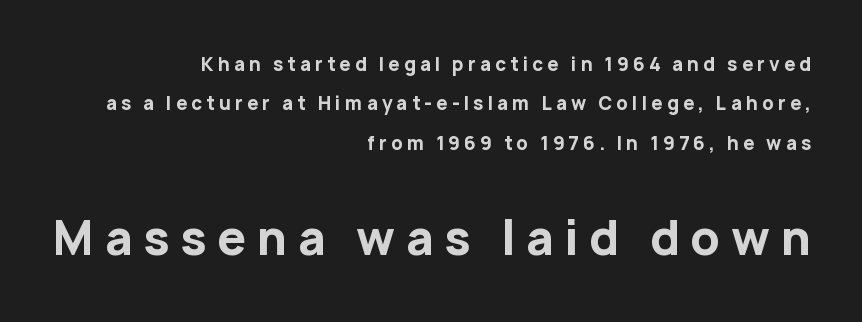
Q: Is the text bold? A: Yes.
Q: Is the text italic (slanted)? A: No, it is upright.
Q: Is the typeface a serif or a sans-serif typeface? A: Sans-serif.
Q: Is the text underlined? A: No.
Q: How is the paragraph aligned? A: Right-aligned.
Q: Is the spacing between letters normal or unusually wide? A: Unusually wide.
Q: Is the spacing between lines tight, normal or loose? A: Loose.
Q: Which block of text is set in a larger size, the first (top) or the second (bottom)? A: The second (bottom) one.
Q: Width (condensed, normal, or wide)? A: Normal.
Q: Stroke contrast? A: Low.
Q: x-height? A: Medium.
Q: Monospaced? A: No.
